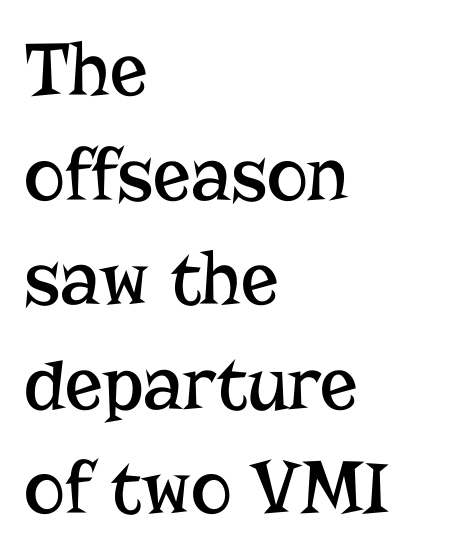
Rows of type keep a routine distance in the vertical direction. The characters are drawn with everyday or finer stroke widths. What stands out about the letter spacing? Nothing — it is the standard amount. Are there feet on the stems? There are — it's a serif. Note the varied advance widths — an 'i' is clearly narrower than an 'm'. The letters stand straight up with perfectly vertical stems.
